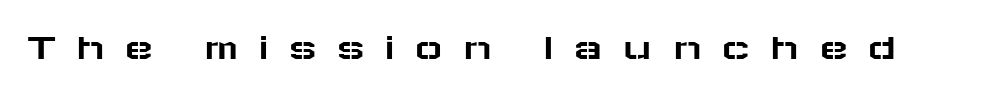
{"serif": "no", "italic": "no", "width": "wide", "stroke_contrast": "low", "x_height": "medium", "monospaced": "no", "underline": "no", "letter_spacing": "wide", "letter_spacing_em": 0.48, "glyph_px": 39}
